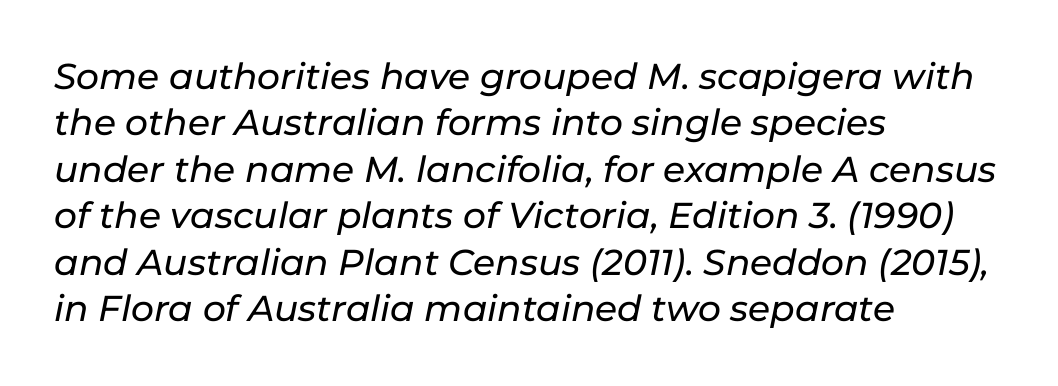
Has an underline been added? It has not. This block has exactly the height ordinary leading produces. A classic flush-left, rag-right setting is used for this passage. There's an unmistakable incline to the writing here. Proportional: the letters do not fall into vertical columns. Tracking here is standard; glyphs follow each other at the usual distance.
